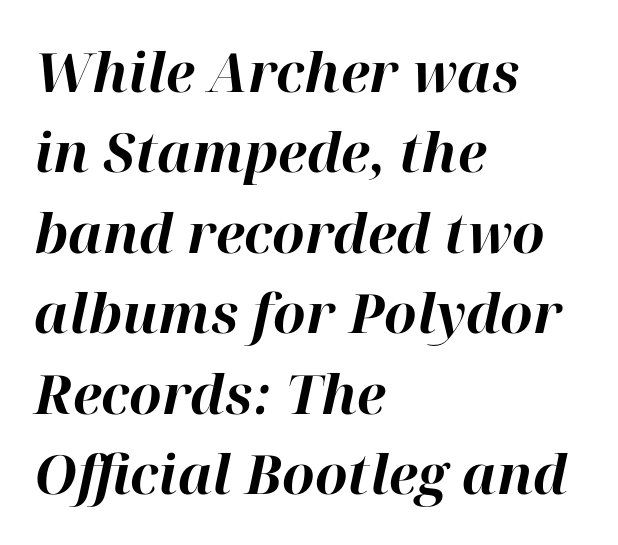
Just letters on the line, the space beneath them empty. Does the lettering tilt? It does — this is italic. Typesetter's note: full bold, strokes at maximum text heaviness. Baseline-to-baseline distance is the conventional proportion of letter height.
